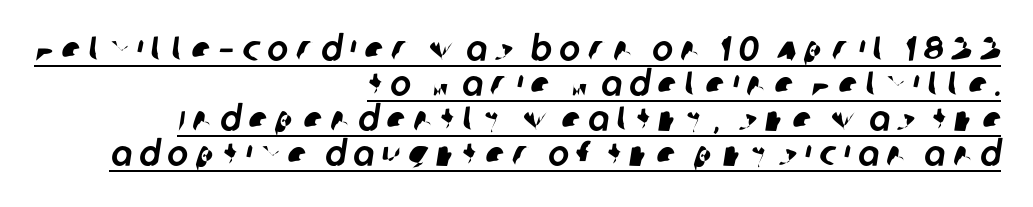
Q: Is the typeface a serif or a sans-serif typeface? A: Sans-serif.
Q: Is the text underlined? A: Yes.
Q: How is the paragraph aligned? A: Right-aligned.
Q: Is the spacing between letters normal or unusually wide? A: Unusually wide.
Q: Is the spacing between lines tight, normal or loose? A: Tight.
Q: Width (condensed, normal, or wide)? A: Normal.
Q: Stroke contrast? A: Low.
Q: x-height? A: Large.
Q: Monospaced? A: No.
